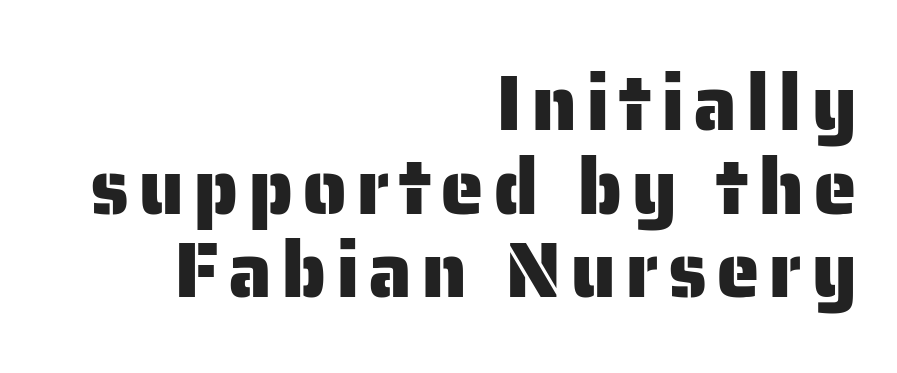
Q: Is the text italic (slanted)? A: No, it is upright.
Q: Is the typeface a serif or a sans-serif typeface? A: Sans-serif.
Q: Is the text underlined? A: No.
Q: How is the paragraph aligned? A: Right-aligned.
Q: Is the spacing between lines tight, normal or loose? A: Tight.
Q: Width (condensed, normal, or wide)? A: Normal.
Q: Stroke contrast? A: Low.
Q: x-height? A: Medium.
Q: Monospaced? A: No.
